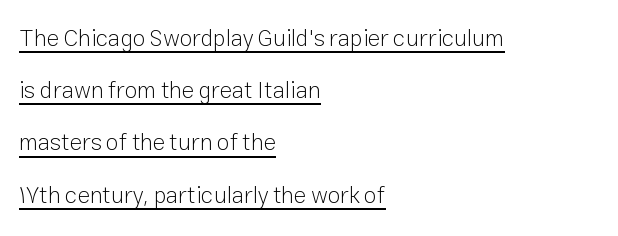
Vertical stems look standard width or narrower in stroke. This sample carries an underscore along the baseline area. Vertical spacing — loose. The lettering holds an erect, upright posture throughout. Is the letter spacing exaggerated? No — it looks like the ordinary default. The text block is weighted toward the left margin, trailing off unevenly rightward.
